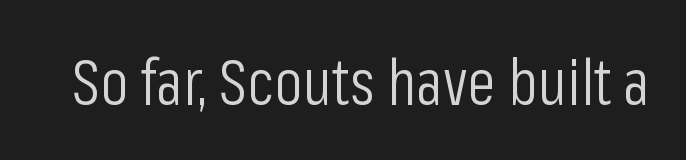
Caption: standard tracking, unaltered. This sample has the flowing, uneven cadence of proportional lettering. This is sans-serif lettering, the kind often seen on screens and signage. Words float on clear page, feet unadorned. The typography opts for an upright posture over an oblique one. Is the type heavy? It reads as light-to-regular instead.
